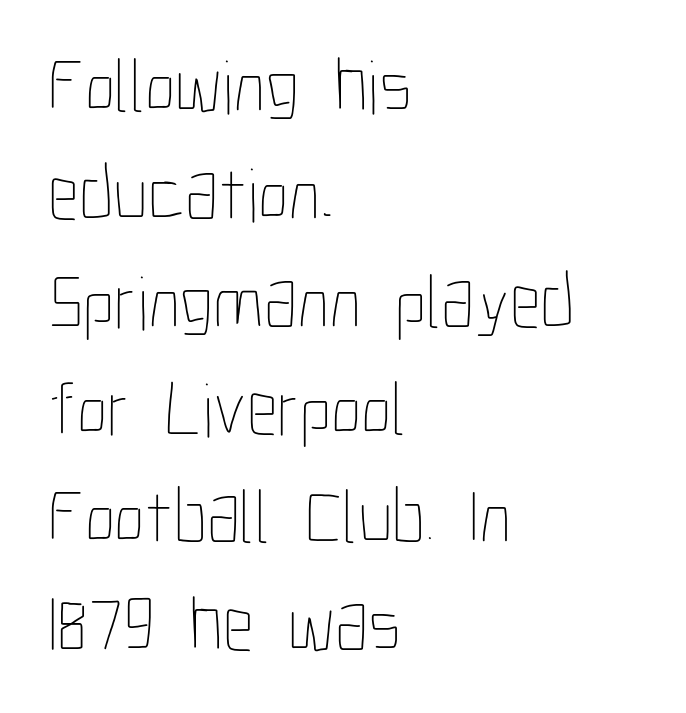
Q: Is the text bold? A: No.
Q: Is the text italic (slanted)? A: No, it is upright.
Q: Is the text underlined? A: No.
Q: How is the paragraph aligned? A: Left-aligned.
Q: Is the spacing between letters normal or unusually wide? A: Normal.
Q: Is the spacing between lines tight, normal or loose? A: Normal.
Q: Width (condensed, normal, or wide)? A: Condensed.
Q: Stroke contrast? A: Low.
Q: x-height? A: Medium.
Q: Monospaced? A: No.
